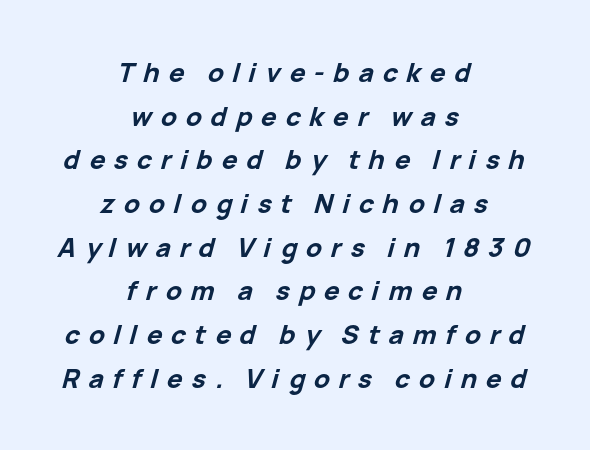
{"italic": "yes", "lean": "right", "slant_degrees": 15, "bold": "yes", "underline": "no", "align": "center", "line_spacing": "normal", "line_spacing_ratio": 1.68, "letter_spacing": "wide", "letter_spacing_em": 0.34, "glyph_px": 26}
